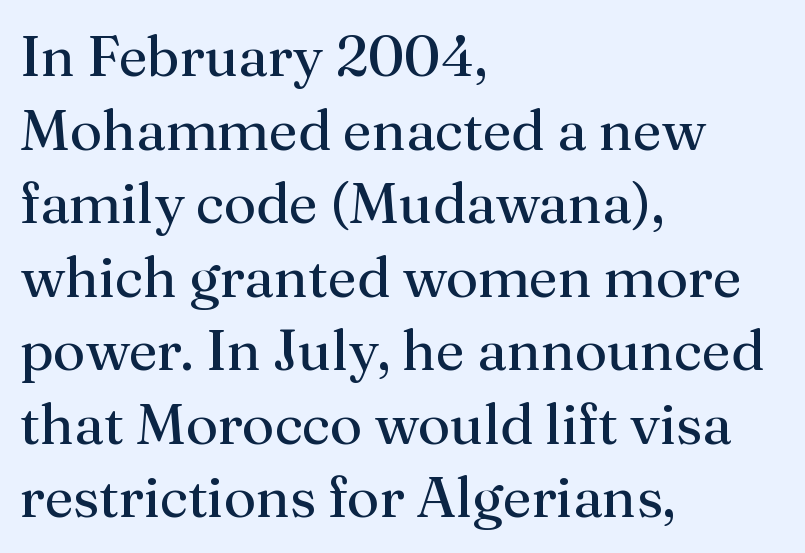
The face used here is proportionally spaced, like ordinary book or web type. The rendering anchors every line to the left-hand side. Here the glyphs are tracked normally, forming tight word shapes. Glance below the letters and you will spot only blank space.
